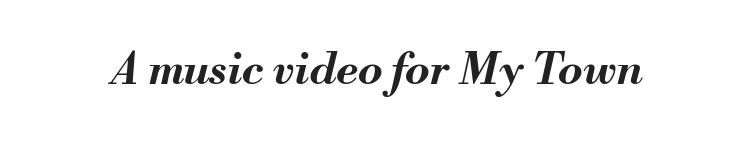
{"italic": "yes", "lean": "right", "slant_degrees": 13, "bold": "yes", "weight": "bold", "width": "normal", "stroke_contrast": "medium", "x_height": "small", "monospaced": "no", "underline": "no", "letter_spacing": "normal", "letter_spacing_em": 0.0, "glyph_px": 44}
